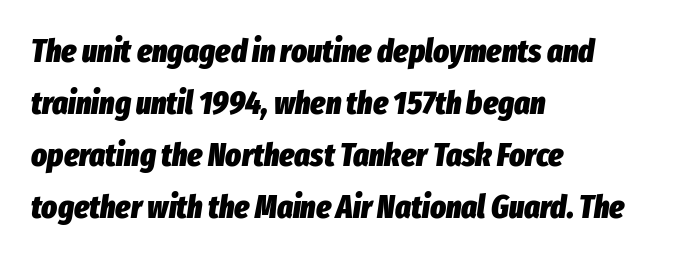
{"italic": "yes", "lean": "right", "slant_degrees": 8, "bold": "yes", "weight": "heavy", "width": "condensed", "stroke_contrast": "low", "x_height": "medium", "monospaced": "no", "underline": "no", "align": "left", "line_spacing": "normal", "line_spacing_ratio": 1.58, "letter_spacing": "normal", "letter_spacing_em": 0.0, "glyph_px": 33}
